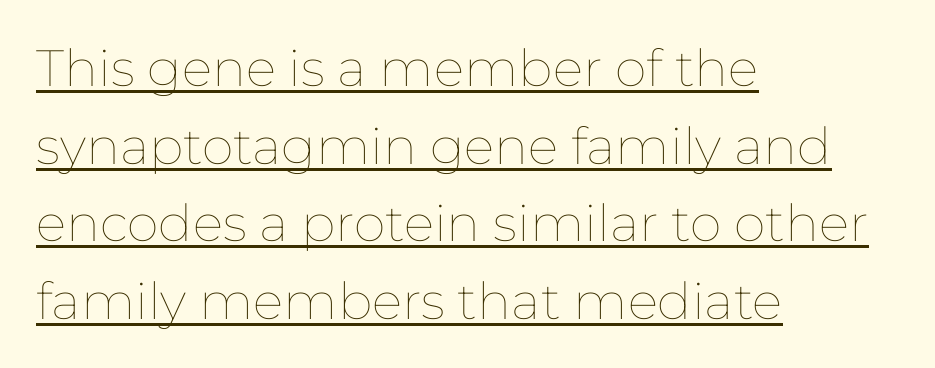
Q: Is the text bold? A: No.
Q: Is the text italic (slanted)? A: No, it is upright.
Q: Is the text underlined? A: Yes.
Q: How is the paragraph aligned? A: Left-aligned.
Q: Is the spacing between letters normal or unusually wide? A: Normal.
Q: Is the spacing between lines tight, normal or loose? A: Normal.
Q: Width (condensed, normal, or wide)? A: Normal.
Q: Stroke contrast? A: Low.
Q: x-height? A: Medium.
Q: Monospaced? A: No.
